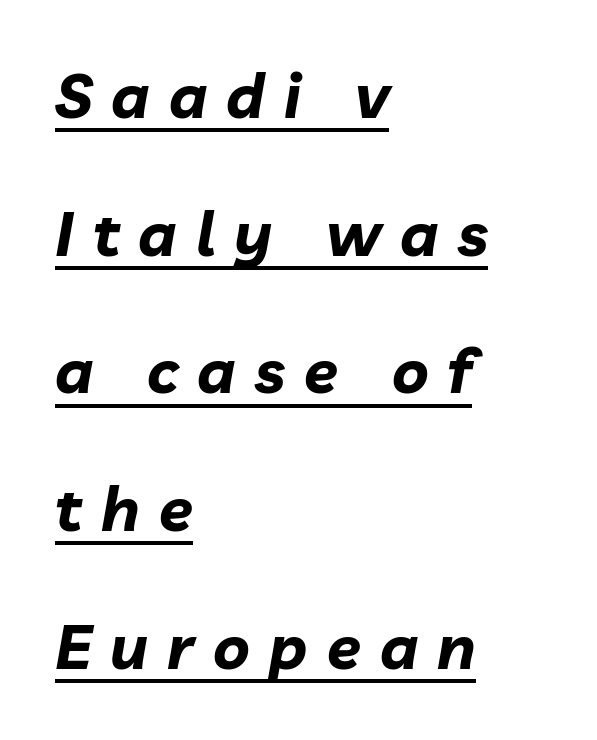
{"italic": "yes", "lean": "right", "slant_degrees": 10, "bold": "yes", "weight": "bold", "width": "normal", "stroke_contrast": "low", "x_height": "medium", "monospaced": "no", "underline": "yes", "align": "left", "line_spacing": "loose", "line_spacing_ratio": 2.22, "letter_spacing": "wide", "letter_spacing_em": 0.31, "glyph_px": 62}
